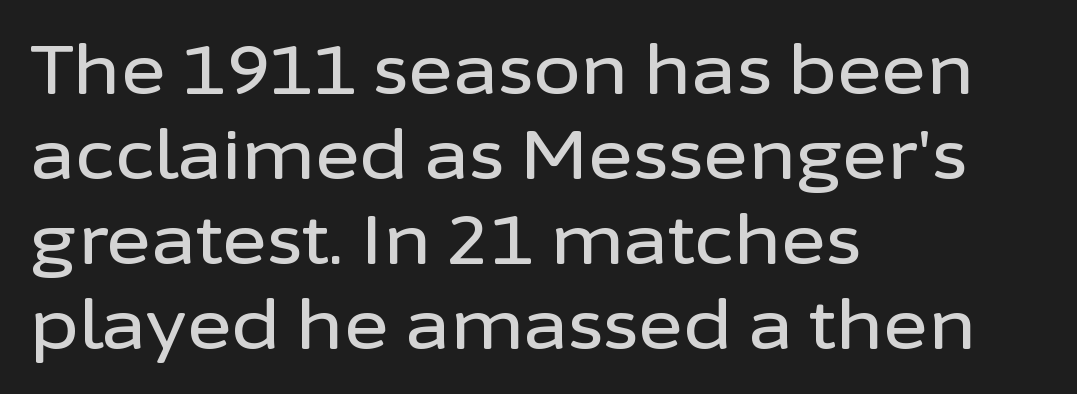
The image shows 68 px sans-serif type, upright; set left-aligned, normal line spacing (1.25x), normal letter spacing, not underlined; low stroke contrast and a medium x-height.
